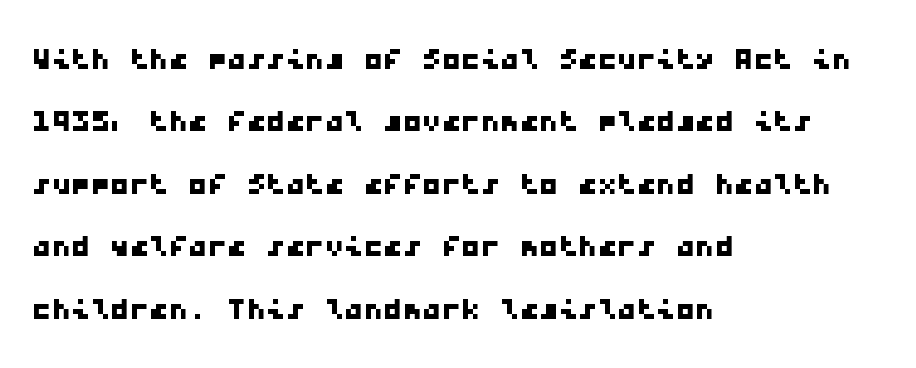
The image shows 39 px wide sans-serif type, monospaced; set left-aligned, normal line spacing (1.6x), normal letter spacing, not underlined; low stroke contrast and a medium x-height.
